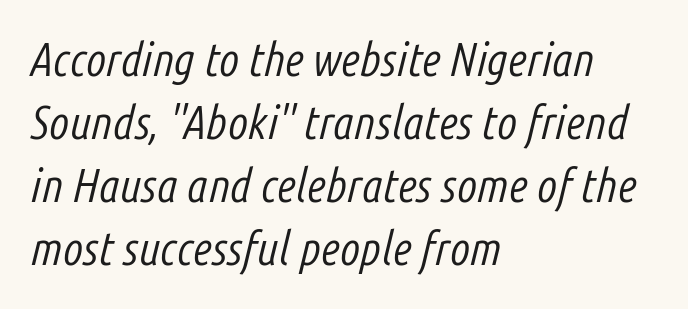
The image shows 47 px light, condensed type, italic (leaning right); set left-aligned, normal line spacing (1.34x), normal letter spacing, not underlined; low stroke contrast and a medium x-height.
